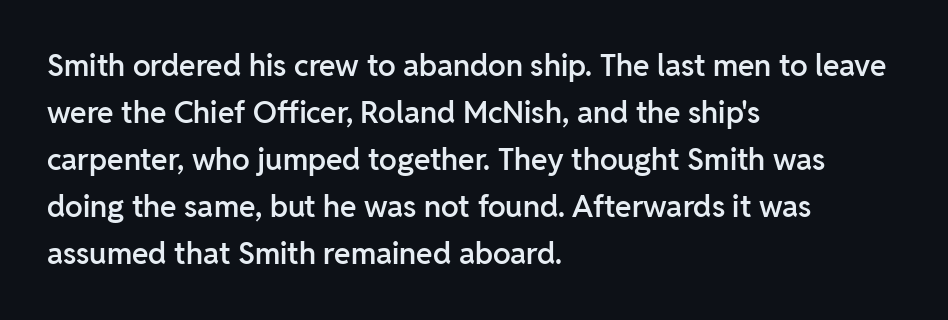
Q: Is the text bold? A: Semi-bold.
Q: Is the text italic (slanted)? A: No, it is upright.
Q: Is the typeface a serif or a sans-serif typeface? A: Sans-serif.
Q: Is the text underlined? A: No.
Q: How is the paragraph aligned? A: Left-aligned.
Q: Is the spacing between letters normal or unusually wide? A: Normal.
Q: Is the spacing between lines tight, normal or loose? A: Normal.
Q: Width (condensed, normal, or wide)? A: Normal.
Q: Stroke contrast? A: Low.
Q: x-height? A: Medium.
Q: Monospaced? A: No.
